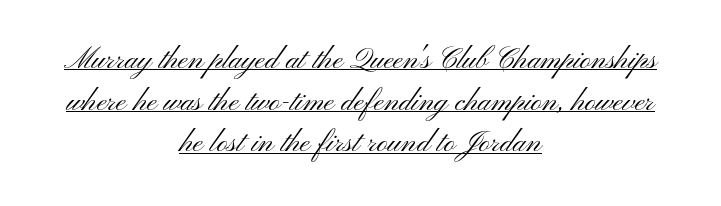
Q: Is the text bold? A: No.
Q: Is the text italic (slanted)? A: Yes.
Q: Is the typeface a serif or a sans-serif typeface? A: Sans-serif.
Q: Is the text underlined? A: Yes.
Q: How is the paragraph aligned? A: Centered.
Q: Is the spacing between letters normal or unusually wide? A: Normal.
Q: Is the spacing between lines tight, normal or loose? A: Normal.
Q: Width (condensed, normal, or wide)? A: Wide.
Q: Stroke contrast? A: Medium.
Q: x-height? A: Small.
Q: Monospaced? A: No.
